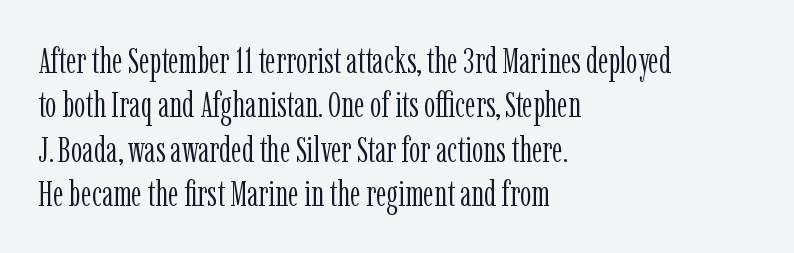
The image shows 36 px light, condensed serif type, upright; set left-aligned, line spacing 1.23x, normal letter spacing, not underlined; low stroke contrast and a medium x-height.
